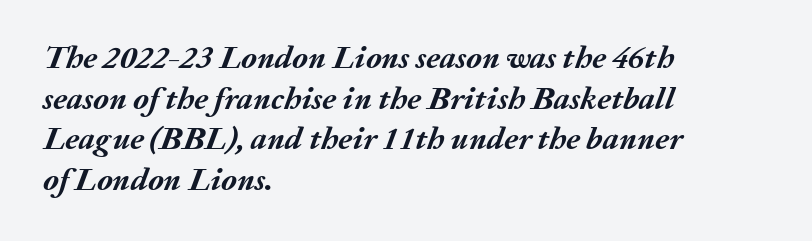
{"italic": "yes", "lean": "right", "slant_degrees": 20, "bold": "yes", "weight": "semibold", "width": "normal", "stroke_contrast": "medium", "x_height": "medium", "monospaced": "no", "underline": "no", "align": "left", "line_spacing": "normal", "line_spacing_ratio": 1.27, "letter_spacing": "normal", "letter_spacing_em": 0.0, "glyph_px": 32}
